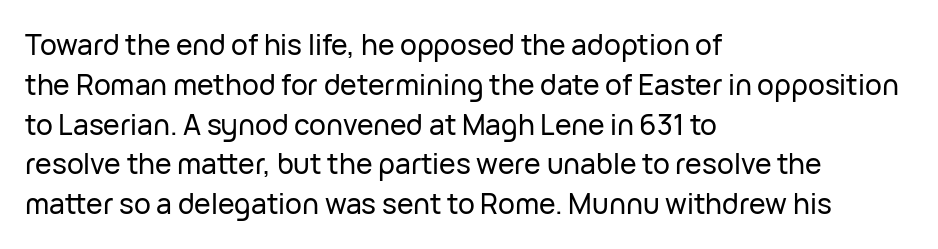
These lines were composed using upright roman letters. What stands out about the letter spacing? Nothing — it is the standard amount. A bare baseline throughout the passage. Are there feet on the stems? There aren't — it's a sans.
